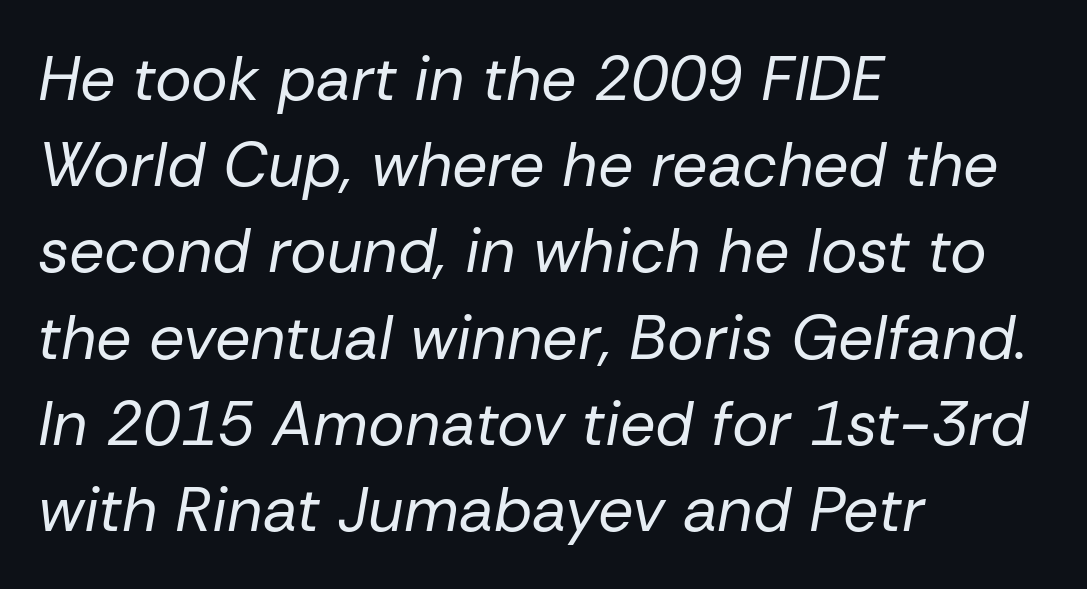
{"italic": "yes", "lean": "right", "slant_degrees": 10, "bold": "no", "weight": "regular", "width": "normal", "stroke_contrast": "low", "x_height": "medium", "monospaced": "no", "underline": "no", "align": "left", "line_spacing": "normal", "line_spacing_ratio": 1.39, "letter_spacing": "normal", "letter_spacing_em": 0.0, "glyph_px": 62}
